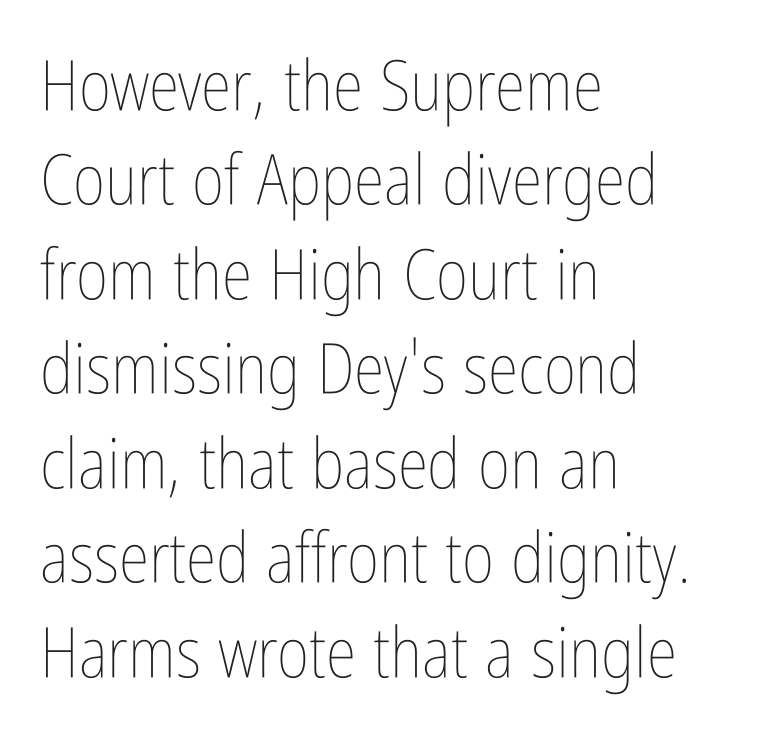
{"italic": "no", "bold": "no", "weight": "thin", "width": "condensed", "stroke_contrast": "low", "x_height": "medium", "monospaced": "no", "underline": "no", "align": "left", "line_spacing": "normal", "line_spacing_ratio": 1.35, "letter_spacing": "normal", "letter_spacing_em": 0.0, "glyph_px": 70}
